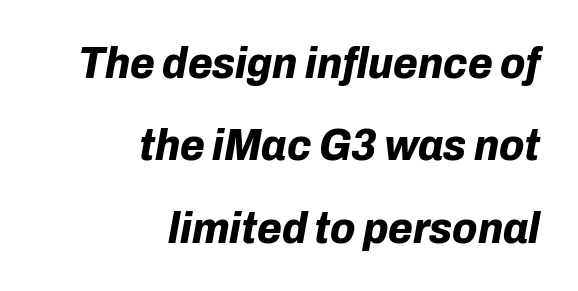
Horizontally, the lines are justified to the trailing edge only. The axis of the letterforms is tilted away from vertical. What weight is shown? A full bold with thick strokes. The zone under the glyphs is completely vacant. Does extra space separate the letters? No, they use regular spacing. Proportional: the letters do not fall into vertical columns.
